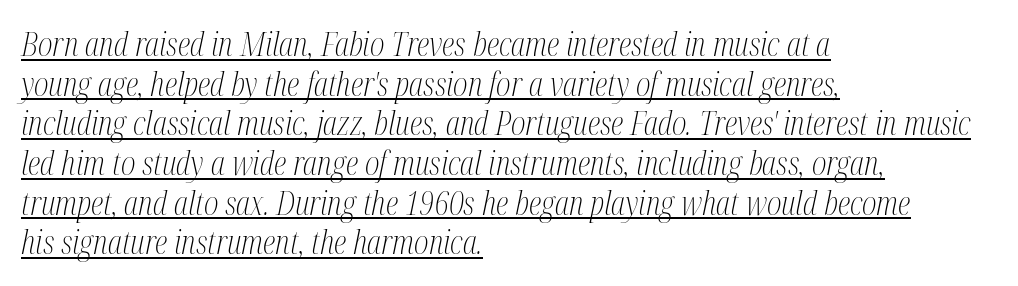
{"serif": "yes", "italic": "yes", "lean": "right", "slant_degrees": 12, "bold": "no", "weight": "light", "width": "condensed", "stroke_contrast": "medium", "x_height": "medium", "monospaced": "no", "underline": "yes", "align": "left", "line_spacing_ratio": 1.24, "letter_spacing": "normal", "letter_spacing_em": 0.0, "glyph_px": 32}
